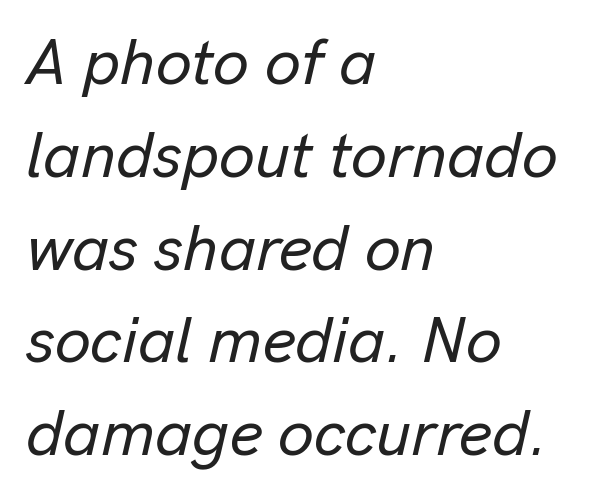
The horizontal fit of the characters is conventional and even. The rendering anchors every line to the left-hand side. Any mark beneath the type? The region is blank. The rows are spaced the way most documents space them. Rendered with sloped, italic letterforms. A typesetter would call this proportional, since set widths differ per character.
